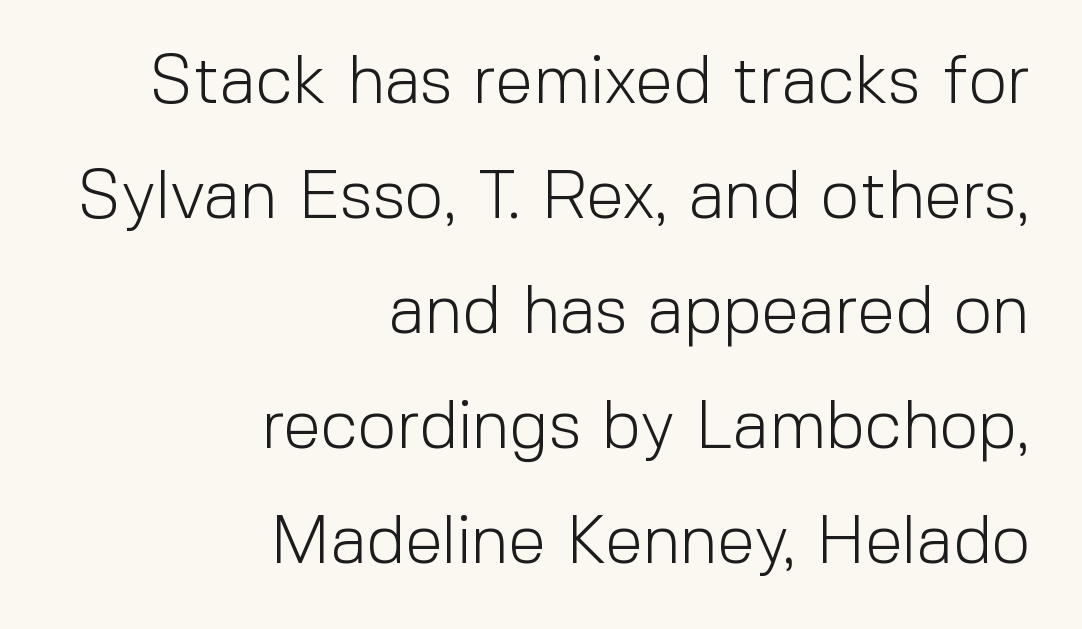
Do the letters lean? They stand straight. Font category for this specimen: sans-serif. This block has exactly the height ordinary leading produces. Looks like regular typesetting: each glyph gets only the width it needs. Stems here are at most as thick as an everyday book face. Compared with typical body copy, the letter spacing here is the same.
